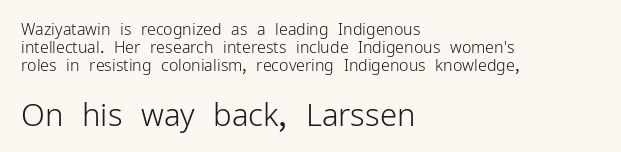
Q: Is the text bold? A: No.
Q: Is the text italic (slanted)? A: No, it is upright.
Q: Is the typeface a serif or a sans-serif typeface? A: Sans-serif.
Q: Is the text underlined? A: No.
Q: How is the paragraph aligned? A: Left-aligned.
Q: Is the spacing between letters normal or unusually wide? A: Normal.
Q: Is the spacing between lines tight, normal or loose? A: Tight.
Q: Which block of text is set in a larger size, the first (top) or the second (bottom)? A: The second (bottom) one.
Q: Width (condensed, normal, or wide)? A: Normal.
Q: Stroke contrast? A: Low.
Q: x-height? A: Medium.
Q: Monospaced? A: No.
